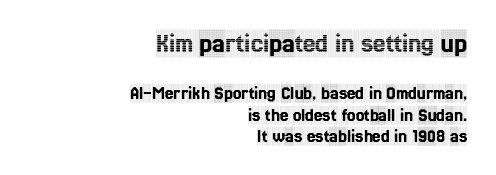
{"serif": "yes", "italic": "no", "width": "condensed", "x_height": "large", "monospaced": "no", "underline": "no", "align": "right", "line_spacing": "tight", "line_spacing_ratio": 1.13, "letter_spacing": "normal", "letter_spacing_em": 0.0, "larger_block": "first", "size_ratio": 1.47, "glyph_px": 28}
